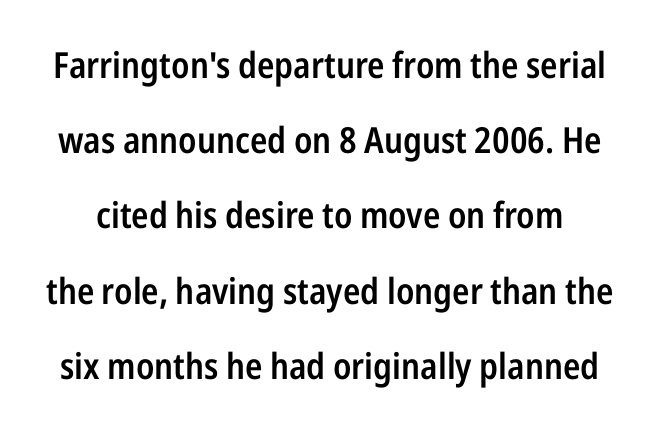
{"serif": "no", "italic": "no", "bold": "semi", "weight": "semibold", "width": "condensed", "stroke_contrast": "low", "x_height": "medium", "monospaced": "no", "underline": "no", "line_spacing": "loose", "line_spacing_ratio": 2.09, "letter_spacing": "normal", "letter_spacing_em": 0.0, "glyph_px": 36}
